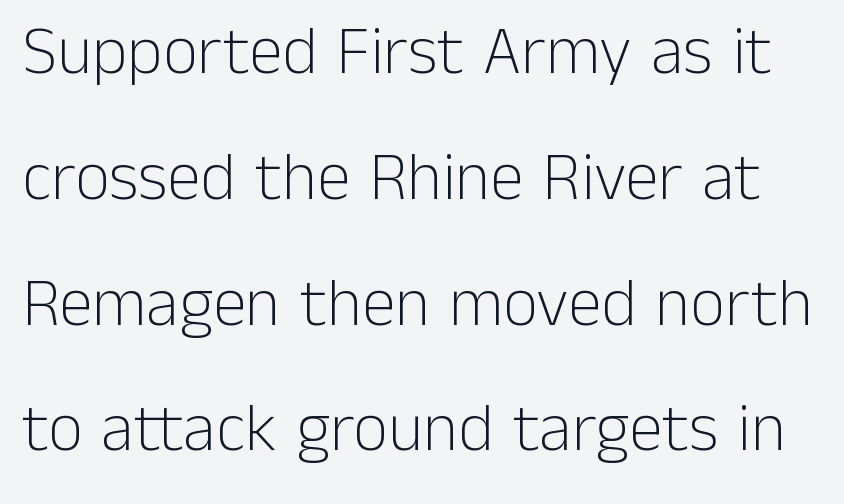
{"serif": "no", "italic": "no", "bold": "no", "weight": "light", "width": "normal", "stroke_contrast": "low", "x_height": "medium", "monospaced": "no", "underline": "no", "line_spacing_ratio": 1.85, "letter_spacing": "normal", "letter_spacing_em": 0.0, "glyph_px": 68}
